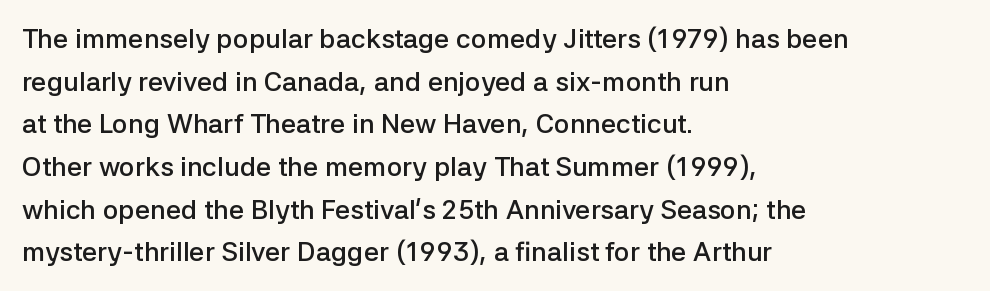
The image shows 27 px text type, upright; set left-aligned, normal line spacing (1.58x), normal letter spacing, not underlined.
